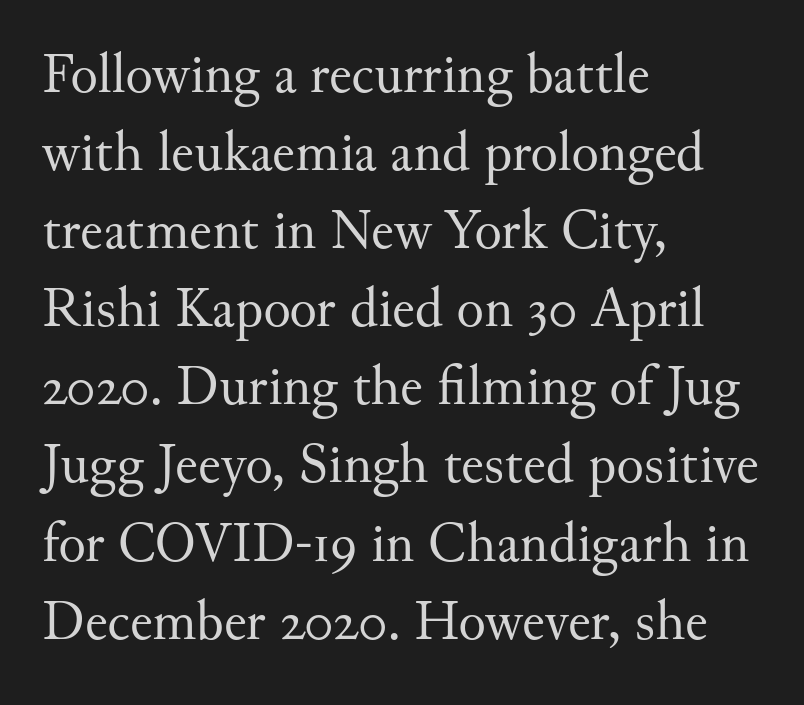
The image shows 57 px regular-weight serif type, upright; set left-aligned, normal line spacing (1.37x), normal letter spacing, not underlined; medium stroke contrast and a small x-height.
